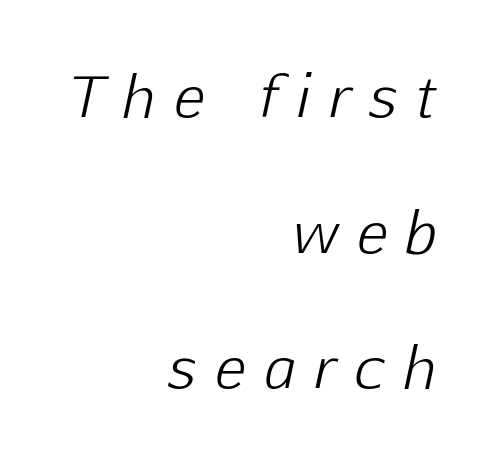
Q: Is the text bold? A: No.
Q: Is the text italic (slanted)? A: Yes, it leans right by about 12 degrees.
Q: Is the text underlined? A: No.
Q: How is the paragraph aligned? A: Right-aligned.
Q: Is the spacing between letters normal or unusually wide? A: Unusually wide.
Q: Is the spacing between lines tight, normal or loose? A: Loose.
Q: Width (condensed, normal, or wide)? A: Normal.
Q: Stroke contrast? A: Low.
Q: x-height? A: Medium.
Q: Monospaced? A: No.
